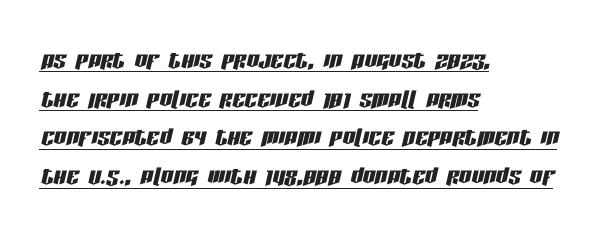
{"italic": "yes", "lean": "right", "slant_degrees": 13, "width": "condensed", "stroke_contrast": "low", "x_height": "large", "monospaced": "no", "underline": "yes", "align": "left", "line_spacing": "normal", "line_spacing_ratio": 1.25, "letter_spacing": "normal", "letter_spacing_em": 0.0, "glyph_px": 31}
